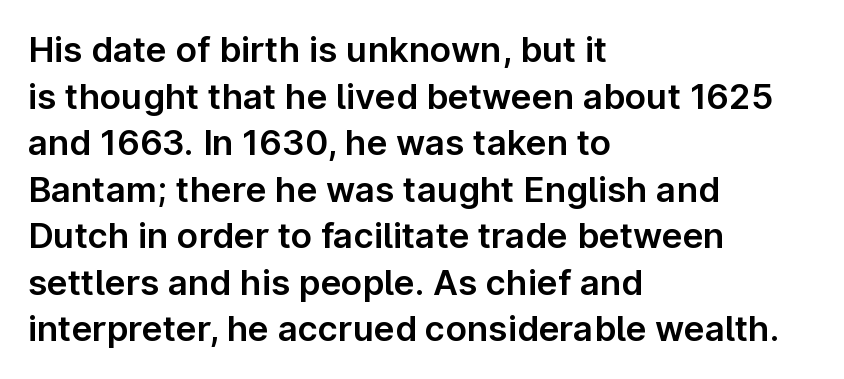
The image shows 35 px sans-serif type, upright; set left-aligned, normal line spacing (1.33x), normal letter spacing, not underlined; low stroke contrast and a medium x-height.
